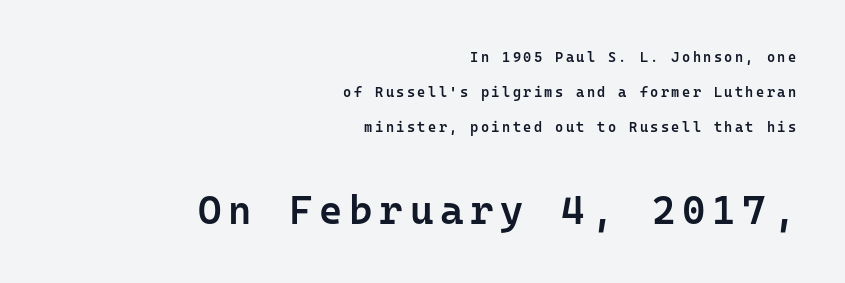
Q: Is the text bold? A: Semi-bold.
Q: Is the text italic (slanted)? A: No, it is upright.
Q: Is the typeface a serif or a sans-serif typeface? A: Sans-serif.
Q: Is the text underlined? A: No.
Q: How is the paragraph aligned? A: Right-aligned.
Q: Is the spacing between lines tight, normal or loose? A: Loose.
Q: Which block of text is set in a larger size, the first (top) or the second (bottom)? A: The second (bottom) one.
Q: Width (condensed, normal, or wide)? A: Normal.
Q: Stroke contrast? A: Low.
Q: x-height? A: Medium.
Q: Monospaced? A: Yes.
